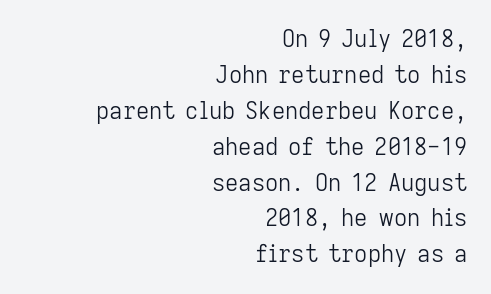
{"italic": "no", "bold": "no", "underline": "no", "align": "right", "line_spacing": "normal", "line_spacing_ratio": 1.56, "letter_spacing": "normal", "letter_spacing_em": 0.0, "glyph_px": 23}
